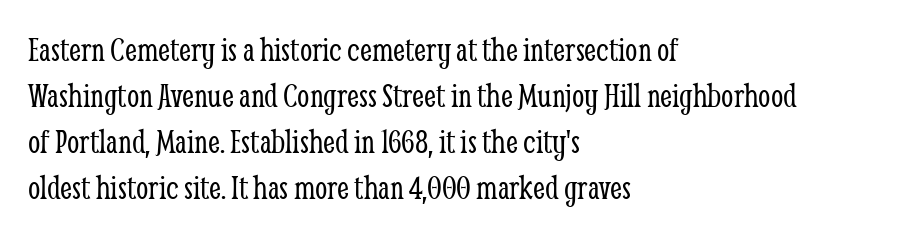
Q: Is the text bold? A: No.
Q: Is the text italic (slanted)? A: No, it is upright.
Q: Is the typeface a serif or a sans-serif typeface? A: Serif.
Q: Is the text underlined? A: No.
Q: How is the paragraph aligned? A: Left-aligned.
Q: Is the spacing between letters normal or unusually wide? A: Normal.
Q: Is the spacing between lines tight, normal or loose? A: Normal.
Q: Width (condensed, normal, or wide)? A: Condensed.
Q: Stroke contrast? A: Low.
Q: x-height? A: Medium.
Q: Monospaced? A: No.
